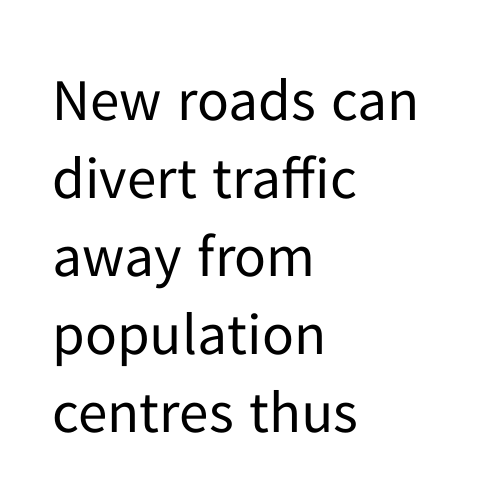
In CSS terms this would be text-align: left. A quiet, ordinary-to-light weight characterises the typeface. Think of a printed novel: that variable character pitch is what you see here. Look at the tracking — it's just the regular setting, nothing added.
